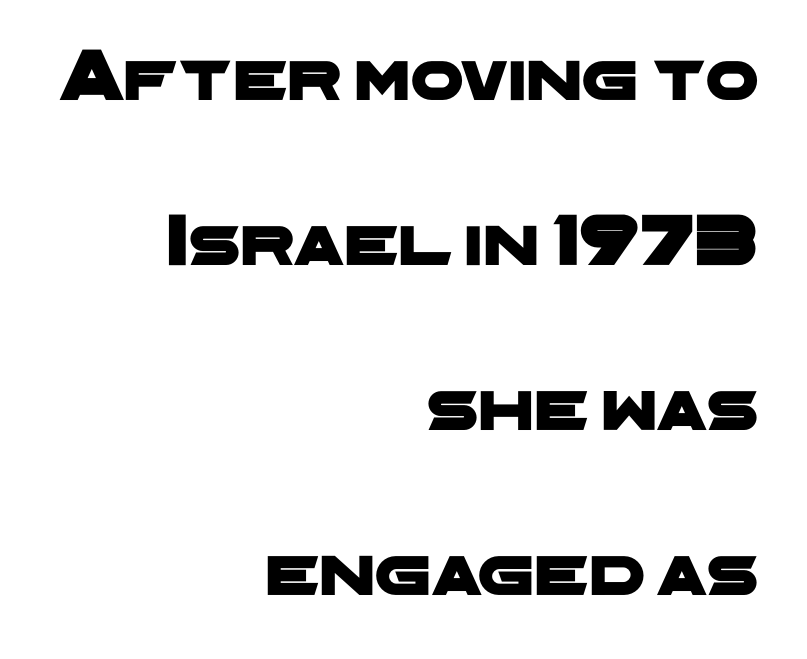
{"serif": "no", "width": "wide", "stroke_contrast": "low", "x_height": "medium", "monospaced": "no", "underline": "no", "align": "right", "line_spacing": "loose", "line_spacing_ratio": 2.2, "letter_spacing": "normal", "letter_spacing_em": 0.0, "glyph_px": 75}
